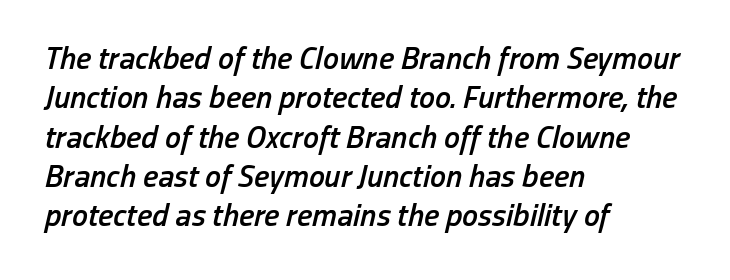
{"italic": "yes", "lean": "right", "slant_degrees": 13, "bold": "semi", "weight": "semibold", "width": "condensed", "stroke_contrast": "low", "x_height": "medium", "monospaced": "no", "underline": "no", "align": "left", "line_spacing_ratio": 1.23, "letter_spacing": "normal", "letter_spacing_em": 0.0, "glyph_px": 32}
